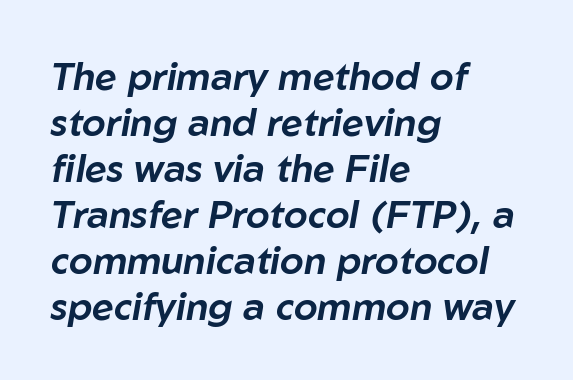
The image shows 38 px text type, italic (leaning right); set left-aligned, line spacing 1.21x, normal letter spacing, not underlined; low stroke contrast and a medium x-height.
